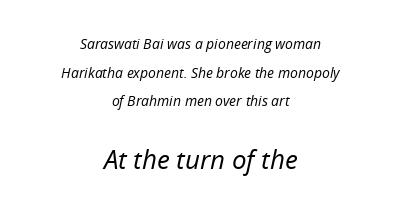
{"italic": "yes", "lean": "right", "slant_degrees": 12, "bold": "no", "underline": "no", "align": "center", "line_spacing": "loose", "line_spacing_ratio": 2.05, "letter_spacing": "normal", "letter_spacing_em": 0.0, "larger_block": "second", "size_ratio": 1.86, "glyph_px": 26}
